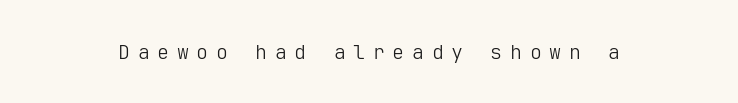
{"italic": "no", "bold": "no", "underline": "no", "letter_spacing": "wide", "letter_spacing_em": 0.38, "glyph_px": 20}
